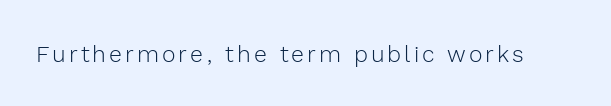
Honestly, there is no underline to notice here at all. This is roman type, the default non-slanted kind. Weight: not bold — regular or lighter.
